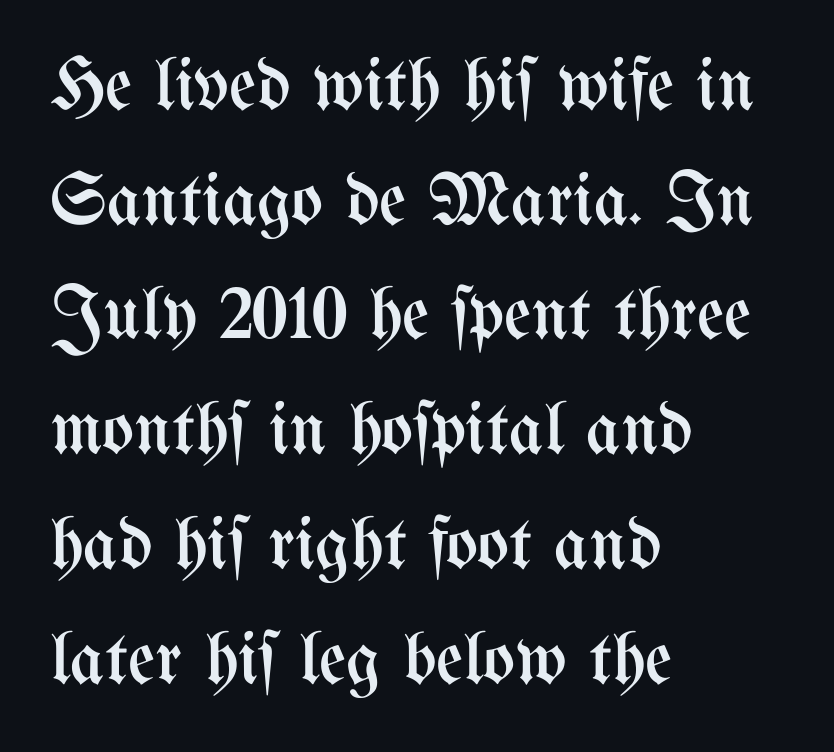
What's the leading like? Ordinary, nothing unusual. Lines of text with bare space underneath. The gaps between neighbouring characters are ordinary and unremarkable. Character widths vary here, with narrow letters taking less room than wide ones. Horizontal alignment here is leftward, the default for most running prose. Do the letters lean? They stand straight.
